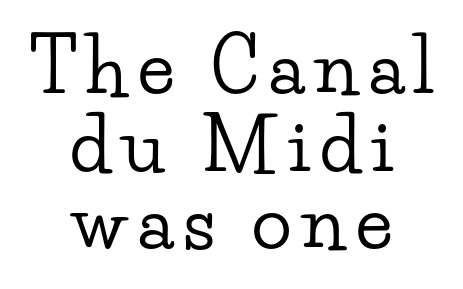
Line starts and ends both wander, symmetrically. Notice how descenders almost collide with the ascenders below — that's tight leading. Underline: absent. A typesetter would call this proportional, since set widths differ per character. The designer went with a serif here, giving each stem small feet.
